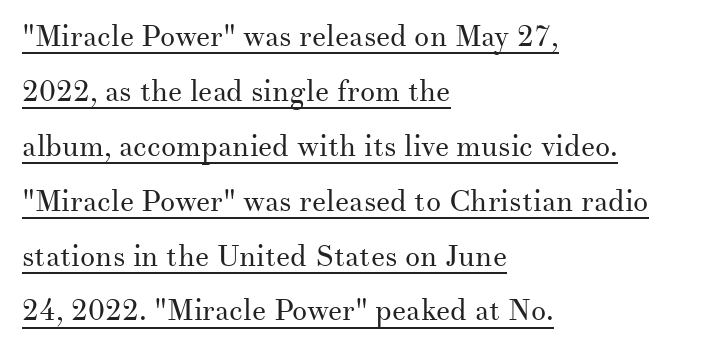
Q: Is the text bold? A: No.
Q: Is the text italic (slanted)? A: No, it is upright.
Q: Is the typeface a serif or a sans-serif typeface? A: Serif.
Q: Is the text underlined? A: Yes.
Q: How is the paragraph aligned? A: Left-aligned.
Q: Is the spacing between letters normal or unusually wide? A: Normal.
Q: Width (condensed, normal, or wide)? A: Normal.
Q: Stroke contrast? A: Medium.
Q: x-height? A: Small.
Q: Monospaced? A: No.
